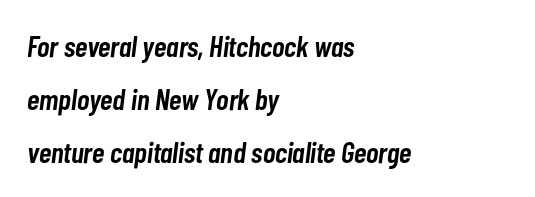
{"italic": "yes", "lean": "right", "slant_degrees": 7, "bold": "semi", "weight": "semibold", "width": "condensed", "stroke_contrast": "low", "x_height": "medium", "monospaced": "no", "underline": "no", "align": "left", "line_spacing_ratio": 1.77, "letter_spacing": "normal", "letter_spacing_em": 0.0, "glyph_px": 30}
